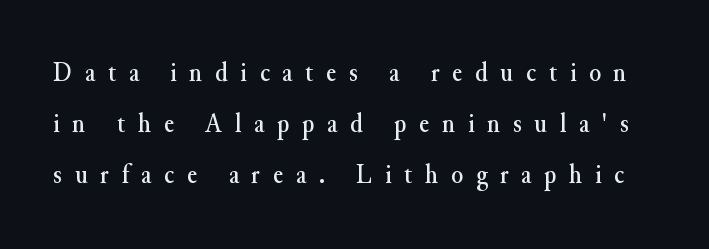
{"italic": "no", "underline": "no", "line_spacing_ratio": 1.89, "letter_spacing": "wide", "letter_spacing_em": 0.47, "glyph_px": 27}
